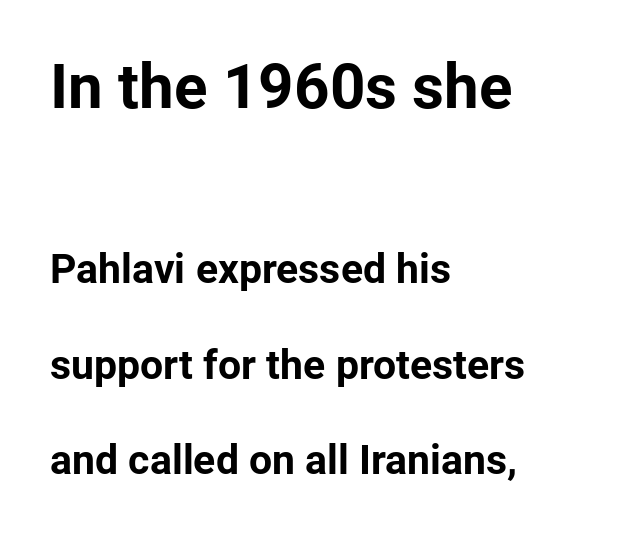
{"serif": "no", "italic": "no", "bold": "yes", "weight": "bold", "width": "normal", "stroke_contrast": "low", "x_height": "medium", "monospaced": "no", "underline": "no", "align": "left", "line_spacing": "loose", "line_spacing_ratio": 2.33, "letter_spacing": "normal", "letter_spacing_em": 0.0, "larger_block": "first", "size_ratio": 1.51, "glyph_px": 62}
